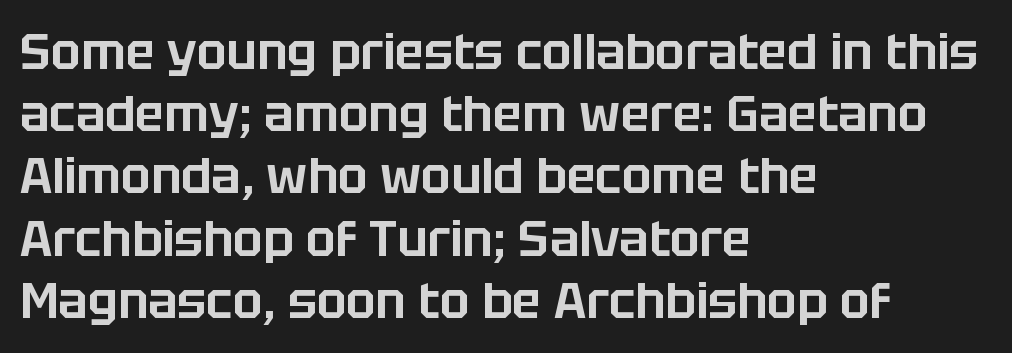
These lines sit exactly where default settings would place them. Words float on clear page, feet unadorned. Nope, no serifs anywhere on these letters. Tracking value appears to be zero — textbook default spacing. The lettering stays uniformly vertical, giving the passage a roman look. Note the varied advance widths — an 'i' is clearly narrower than an 'm'.
